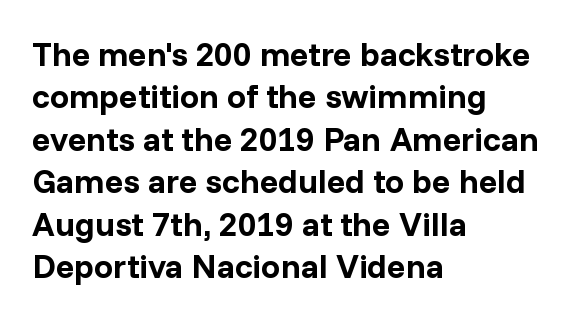
In terms of leading, this rendering sits right in the middle. Each line starts at the same left margin while the right side varies. This is the regular roman posture of the typeface. This is heavy type, rendered in bold. Unmarked baselines from the first word to the last.
